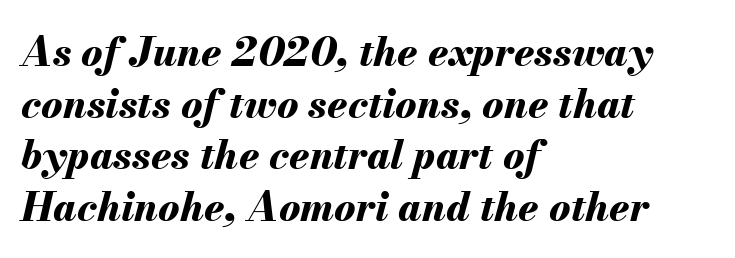
{"italic": "yes", "lean": "right", "slant_degrees": 13, "bold": "yes", "weight": "bold", "width": "normal", "stroke_contrast": "medium", "x_height": "small", "monospaced": "no", "underline": "no", "align": "left", "line_spacing": "normal", "line_spacing_ratio": 1.29, "letter_spacing": "normal", "letter_spacing_em": 0.0, "glyph_px": 40}
